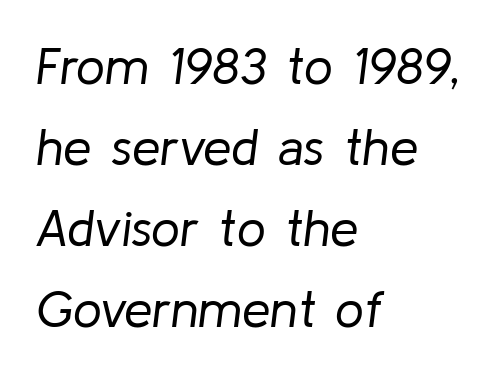
Vertically, the passage feels balanced, rows spaced as you'd expect. Quick note: italic. Honestly, the letter spacing is just normal — you wouldn't notice it. Check the space under the baseline: it is left empty. This is not heavy type; no bold has been used. Note the varied advance widths — an 'i' is clearly narrower than an 'm'.
